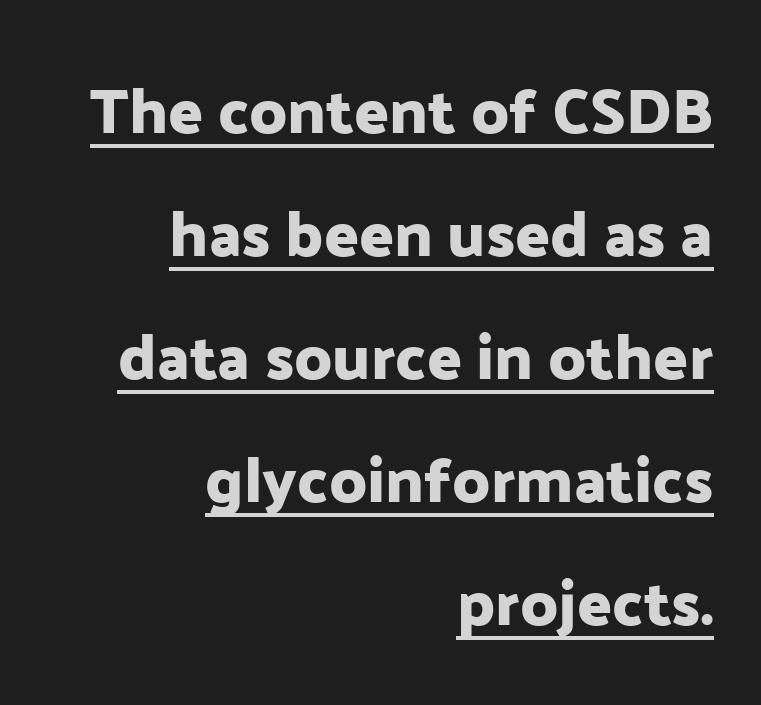
Q: Is the text italic (slanted)? A: No, it is upright.
Q: Is the typeface a serif or a sans-serif typeface? A: Sans-serif.
Q: Is the text underlined? A: Yes.
Q: How is the paragraph aligned? A: Right-aligned.
Q: Is the spacing between letters normal or unusually wide? A: Normal.
Q: Is the spacing between lines tight, normal or loose? A: Loose.
Q: Width (condensed, normal, or wide)? A: Normal.
Q: Stroke contrast? A: Low.
Q: x-height? A: Medium.
Q: Monospaced? A: No.
